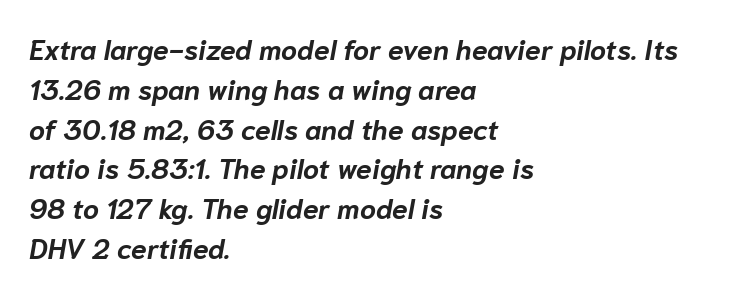
Q: Is the text bold? A: Yes.
Q: Is the text italic (slanted)? A: Yes, it leans right by about 10 degrees.
Q: Is the text underlined? A: No.
Q: How is the paragraph aligned? A: Left-aligned.
Q: Is the spacing between letters normal or unusually wide? A: Normal.
Q: Is the spacing between lines tight, normal or loose? A: Normal.
Q: Width (condensed, normal, or wide)? A: Normal.
Q: Stroke contrast? A: Low.
Q: x-height? A: Medium.
Q: Monospaced? A: No.
